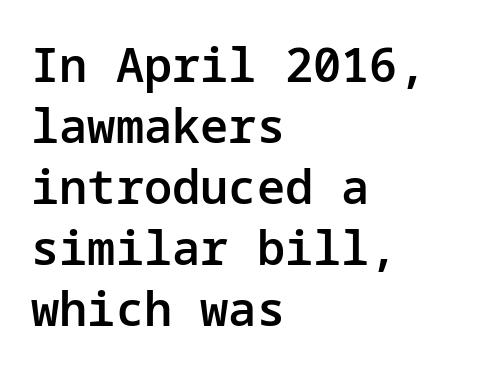
{"serif": "no", "italic": "no", "bold": "semi", "weight": "semibold", "width": "normal", "stroke_contrast": "low", "x_height": "medium", "underline": "no", "align": "left", "line_spacing": "normal", "line_spacing_ratio": 1.3, "letter_spacing": "normal", "letter_spacing_em": 0.0, "glyph_px": 47}
